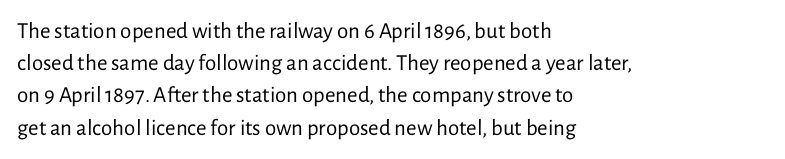
The image shows 23 px text type, upright; set left-aligned, normal line spacing (1.4x), normal letter spacing, not underlined.
